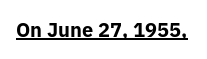
Weight: bold. Is the letter spacing exaggerated? No — it looks like the ordinary default. In designer terms, the underline attribute is active on this setting. A roman cut, with each character standing at attention.
